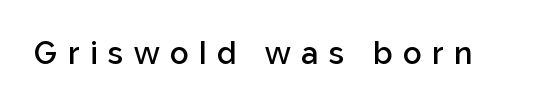
Glance below the letters and you will spot only blank space. These lines are rendered in a variable-pitch font. Examine the stroke ends and you'll find no serifs. This is moderately heavy type, rendered in semibold. Tracking here is generous; glyphs stand well apart from one another.
